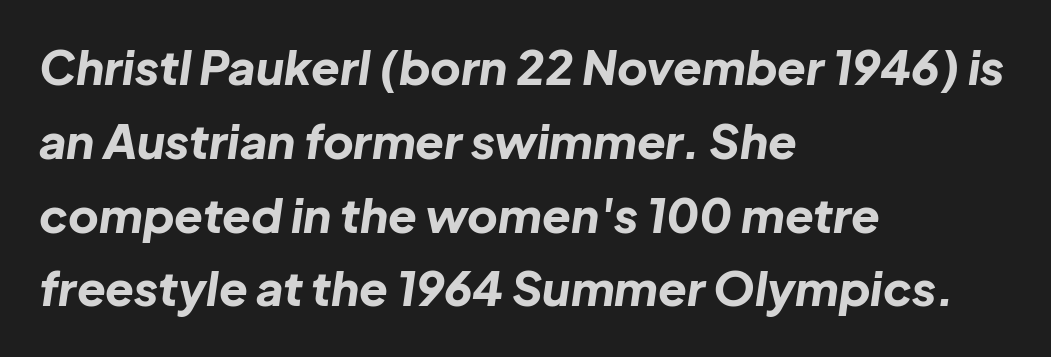
Posture: slanted. Check under the words: just untouched page. The rendering uses natural spacing where letterforms have individual widths. Line spacing here is normal. These lines keep a tight, regular rhythm from letter to letter. Typeset ragged right — the left edge is the straight one.
